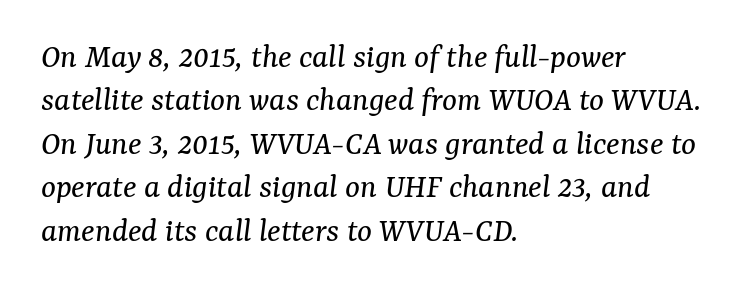
{"serif": "yes", "italic": "yes", "lean": "right", "slant_degrees": 7, "bold": "no", "weight": "regular", "width": "normal", "stroke_contrast": "medium", "x_height": "medium", "monospaced": "no", "underline": "no", "align": "left", "line_spacing_ratio": 1.24, "letter_spacing": "normal", "letter_spacing_em": 0.0, "glyph_px": 35}
